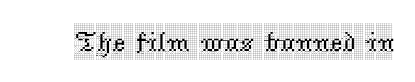
Honestly, there is no underline to notice here at all. These lines keep a tight, regular rhythm from letter to letter. This sample uses a serif face. Note the varied advance widths — an 'i' is clearly narrower than an 'm'. Ascenders rise straight up at ninety degrees.
